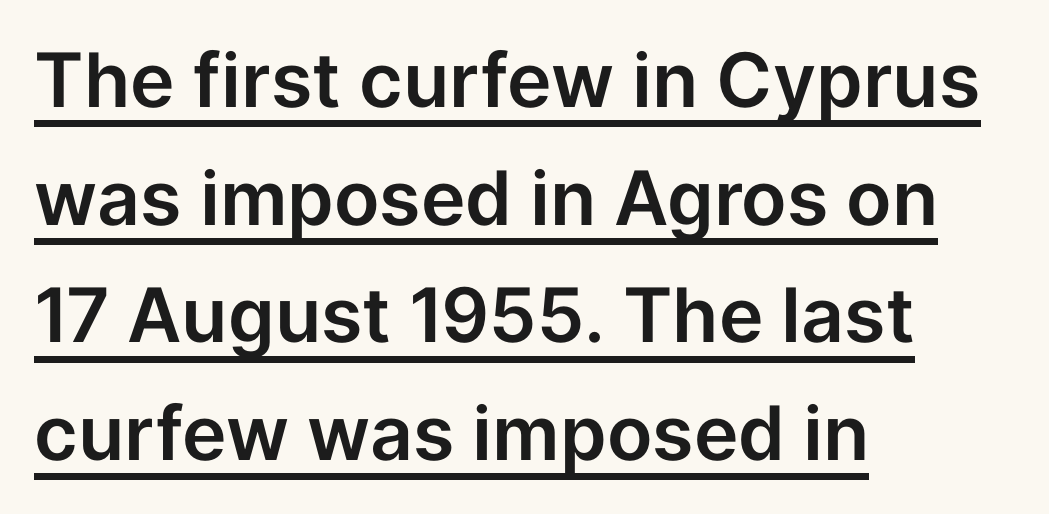
The image shows 75 px sans-serif type, upright; set left-aligned, normal line spacing (1.57x), normal letter spacing, underlined; low stroke contrast and a medium x-height.
